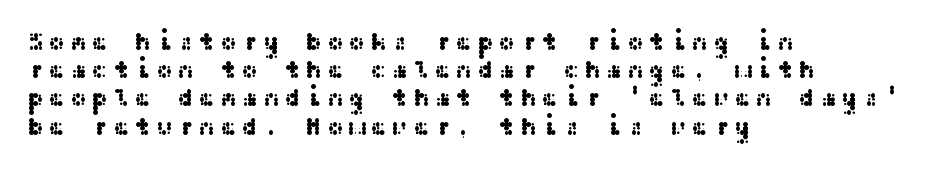
These lines were composed using upright roman letters. Which margin do the lines hug? The left one — the right edge is uneven. Notice how descenders almost collide with the ascenders below — that's tight leading. Each row of text sits above clean, open space.
